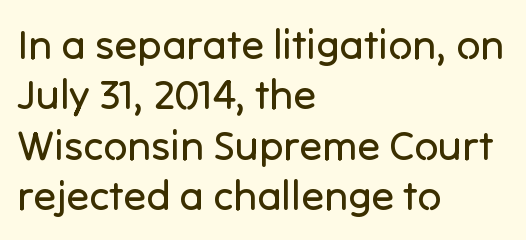
Q: Is the text bold? A: No.
Q: Is the text italic (slanted)? A: No, it is upright.
Q: Is the typeface a serif or a sans-serif typeface? A: Sans-serif.
Q: Is the text underlined? A: No.
Q: How is the paragraph aligned? A: Left-aligned.
Q: Is the spacing between letters normal or unusually wide? A: Normal.
Q: Width (condensed, normal, or wide)? A: Normal.
Q: Stroke contrast? A: Low.
Q: x-height? A: Medium.
Q: Monospaced? A: No.
